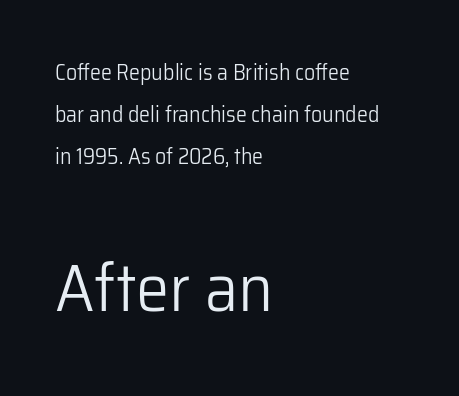
{"serif": "no", "italic": "no", "bold": "no", "weight": "light", "width": "normal", "stroke_contrast": "low", "x_height": "medium", "monospaced": "no", "underline": "no", "align": "left", "line_spacing": "loose", "line_spacing_ratio": 1.9, "letter_spacing": "normal", "letter_spacing_em": 0.0, "larger_block": "second", "size_ratio": 3.05, "glyph_px": 67}
